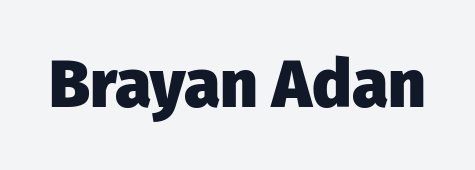
Q: Is the text bold? A: Yes.
Q: Is the text italic (slanted)? A: No, it is upright.
Q: Is the typeface a serif or a sans-serif typeface? A: Sans-serif.
Q: Is the text underlined? A: No.
Q: Is the spacing between letters normal or unusually wide? A: Normal.
Q: Width (condensed, normal, or wide)? A: Normal.
Q: Stroke contrast? A: Low.
Q: x-height? A: Medium.
Q: Monospaced? A: No.
